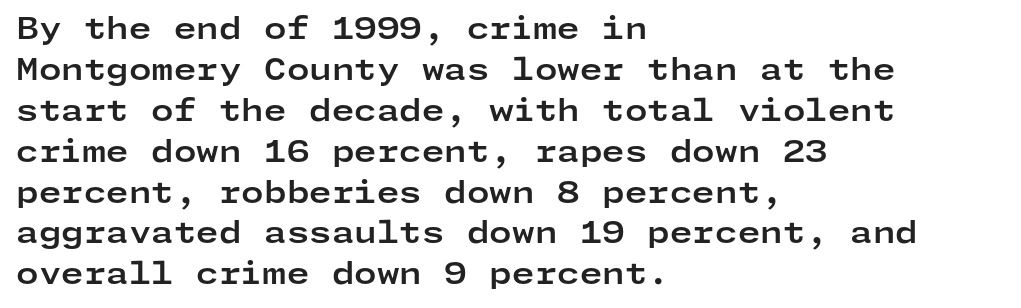
The image shows 29 px bold, wide sans-serif type, upright; set left-aligned, normal line spacing (1.41x), normal letter spacing, not underlined; low stroke contrast and a medium x-height.
